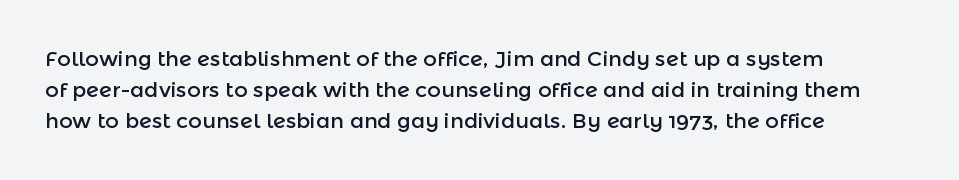
Q: Is the text italic (slanted)? A: No, it is upright.
Q: Is the text underlined? A: No.
Q: How is the paragraph aligned? A: Left-aligned.
Q: Is the spacing between letters normal or unusually wide? A: Normal.
Q: Is the spacing between lines tight, normal or loose? A: Normal.
